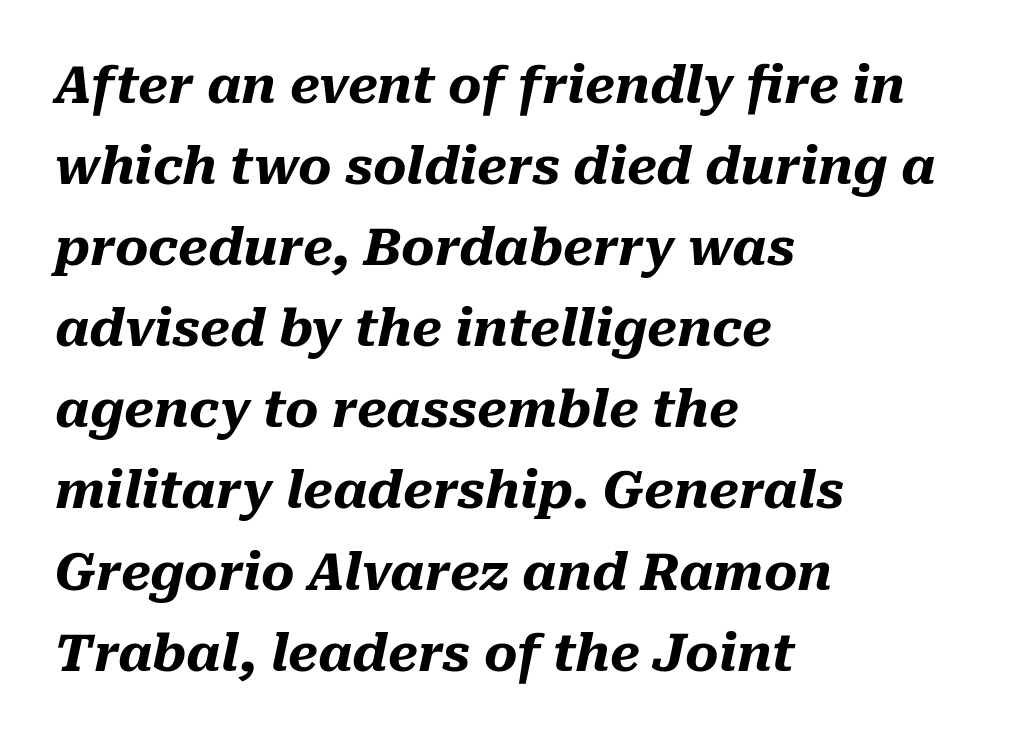
The image shows 51 px heavy type, italic (leaning right); set left-aligned, normal line spacing (1.59x), normal letter spacing, not underlined; medium stroke contrast and a medium x-height.
